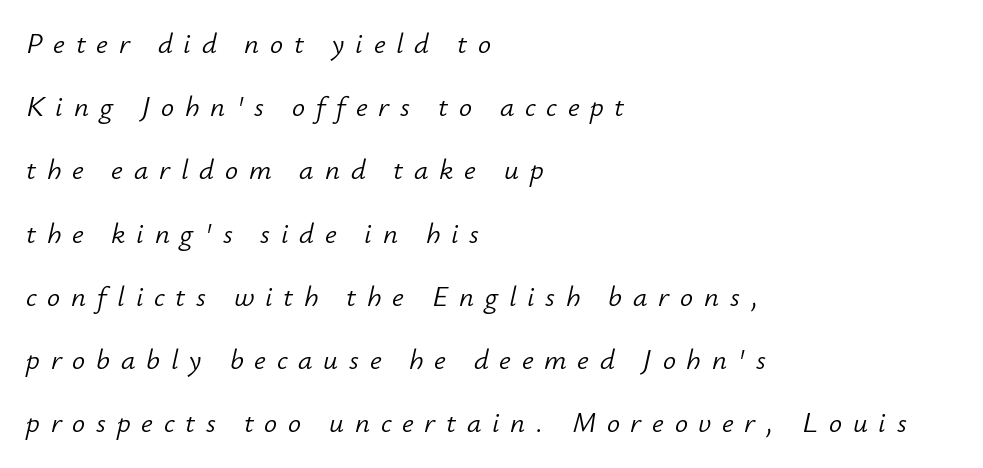
Compared with typical paragraphs, the rows here are farther apart. The passage shown is not bold in any degree. Just letters on the line, the space beneath them empty. Line beginnings align vertically; line endings do not. Character widths vary here, with narrow letters taking less room than wide ones.
